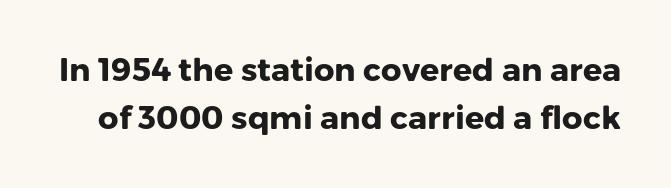
{"serif": "no", "italic": "no", "bold": "yes", "weight": "heavy", "width": "normal", "stroke_contrast": "low", "x_height": "medium", "monospaced": "no", "underline": "no", "line_spacing": "normal", "line_spacing_ratio": 1.5, "letter_spacing": "normal", "letter_spacing_em": 0.0, "glyph_px": 32}
